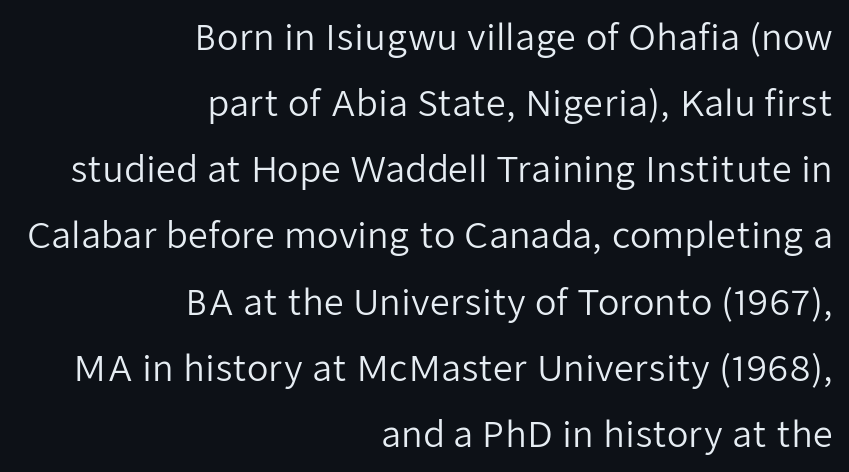
Look at the tracking — it's just the regular setting, nothing added. This sample uses an upright cut, with every glyph sitting square on the baseline. Character widths vary here, with narrow letters taking less room than wide ones. These lines are composed in type without serifs.
